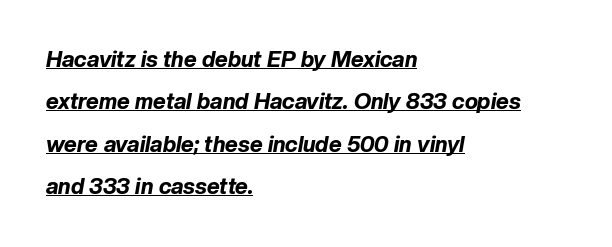
Leading: increased. These lines are set flush left with a ragged right edge. Italic: yes, the glyphs are oblique. Strokes here are thick enough to call this a true bold. There is no visible air inserted between adjacent glyphs. Quick note: underline on.
